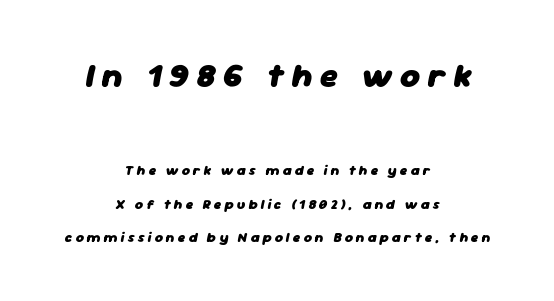
The image shows 34 px heavy type, italic (leaning right); set centered, loose line spacing (2.39x), unusually wide letter spacing (+0.22 em), not underlined; the first (top) block is 2.43x larger; low stroke contrast and a medium x-height.
